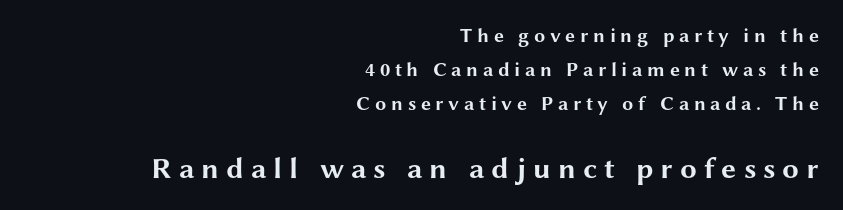
The image shows 30 px bold, wide sans-serif type, upright; set right-aligned, line spacing 1.71x, unusually wide letter spacing (+0.23 em), not underlined; the second (bottom) block is 1.5x larger; medium stroke contrast and a medium x-height.
